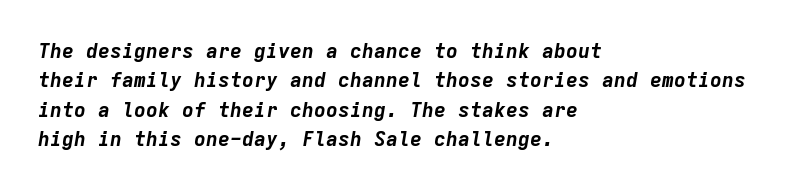
The image shows 20 px bold type, italic (leaning right); set left-aligned, normal line spacing (1.47x), normal letter spacing, not underlined.
